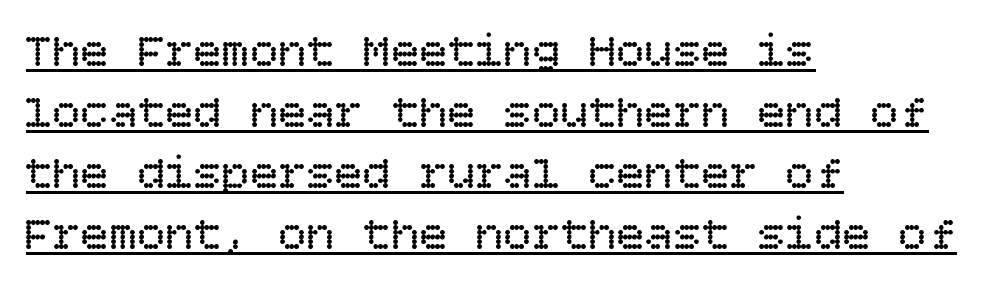
{"italic": "no", "bold": "no", "weight": "regular", "width": "normal", "stroke_contrast": "low", "x_height": "large", "underline": "yes", "align": "left", "line_spacing": "normal", "line_spacing_ratio": 1.3, "letter_spacing": "normal", "letter_spacing_em": 0.0, "glyph_px": 47}
